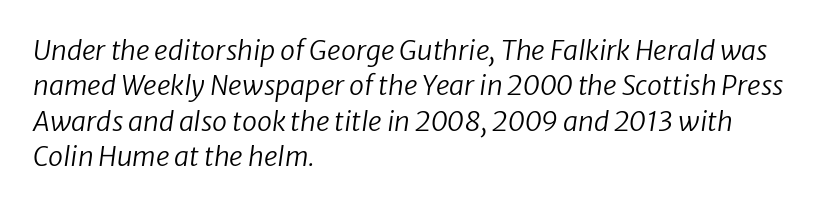
{"italic": "yes", "lean": "right", "slant_degrees": 8, "bold": "no", "underline": "no", "align": "left", "line_spacing": "normal", "line_spacing_ratio": 1.31, "letter_spacing": "normal", "letter_spacing_em": 0.0, "glyph_px": 27}
